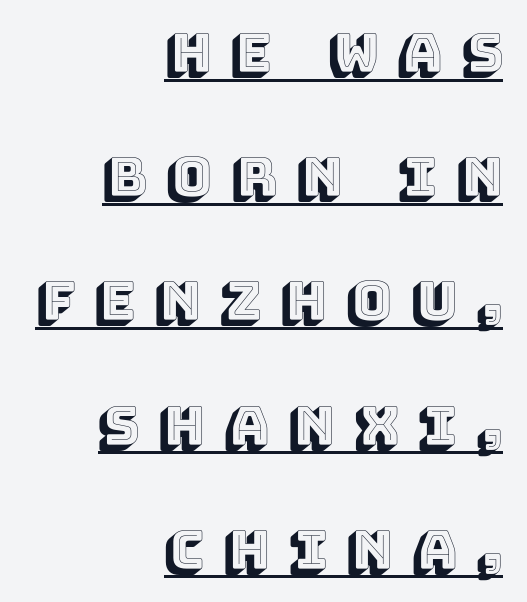
The letters advance in unequal steps, a hallmark of proportional type. The type sits square on the baseline with zero lean. Regarding leading, the lines here are spaced well apart. Does extra space separate the letters? Yes, quite a lot of it. Underlined type. Caption: multi-line text, flush right, ragged left.
